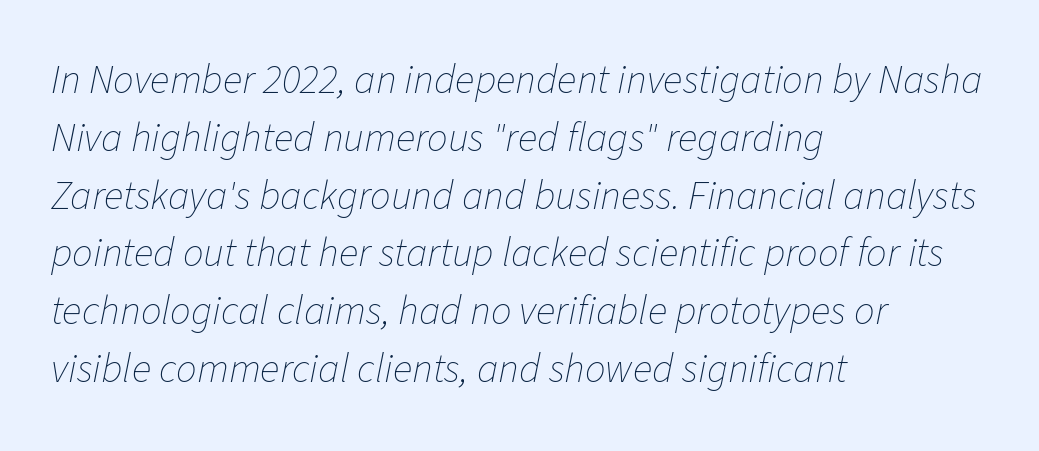
{"italic": "yes", "lean": "right", "slant_degrees": 11, "bold": "no", "weight": "thin", "width": "normal", "stroke_contrast": "low", "x_height": "medium", "monospaced": "no", "underline": "no", "align": "left", "line_spacing": "normal", "line_spacing_ratio": 1.41, "letter_spacing": "normal", "letter_spacing_em": 0.0, "glyph_px": 41}
